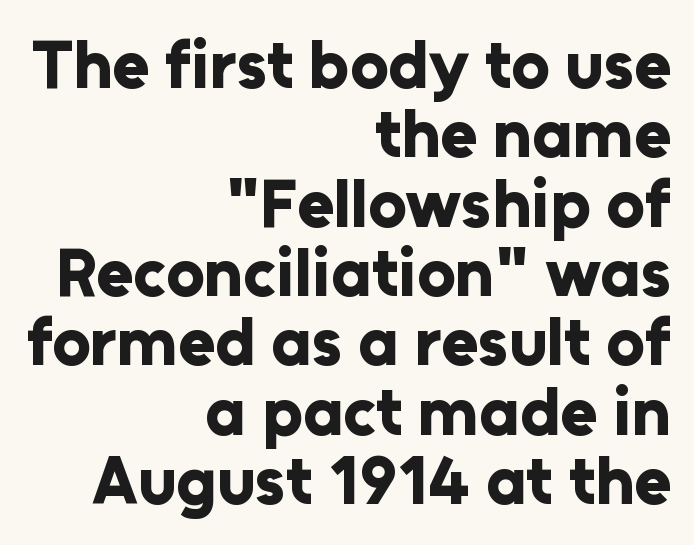
{"serif": "no", "italic": "no", "bold": "yes", "weight": "bold", "width": "normal", "stroke_contrast": "low", "x_height": "medium", "monospaced": "no", "underline": "no", "align": "right", "line_spacing": "tight", "line_spacing_ratio": 1.02, "letter_spacing": "normal", "letter_spacing_em": 0.0, "glyph_px": 68}
